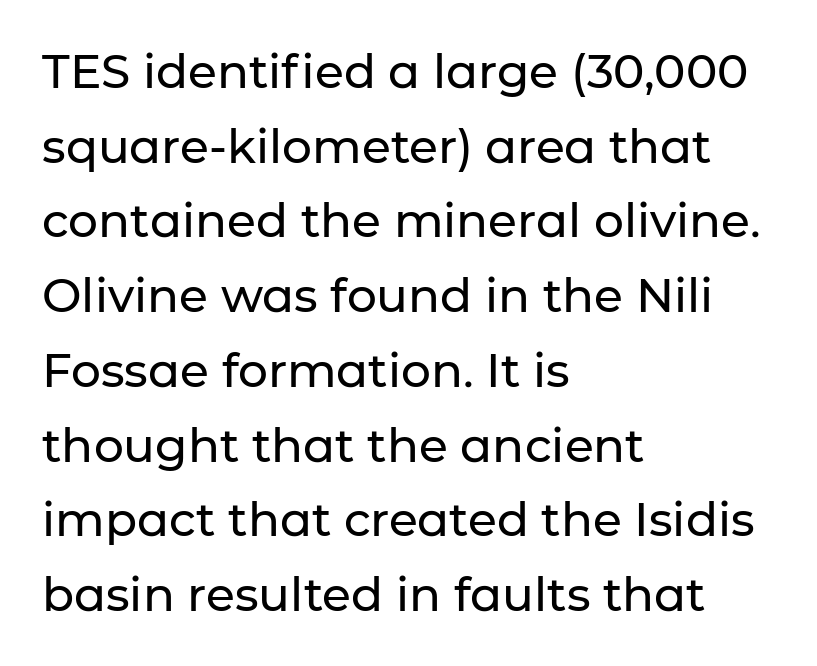
Q: Is the text italic (slanted)? A: No, it is upright.
Q: Is the typeface a serif or a sans-serif typeface? A: Sans-serif.
Q: Is the text underlined? A: No.
Q: How is the paragraph aligned? A: Left-aligned.
Q: Is the spacing between letters normal or unusually wide? A: Normal.
Q: Is the spacing between lines tight, normal or loose? A: Normal.
Q: Width (condensed, normal, or wide)? A: Normal.
Q: Stroke contrast? A: Low.
Q: x-height? A: Medium.
Q: Monospaced? A: No.
